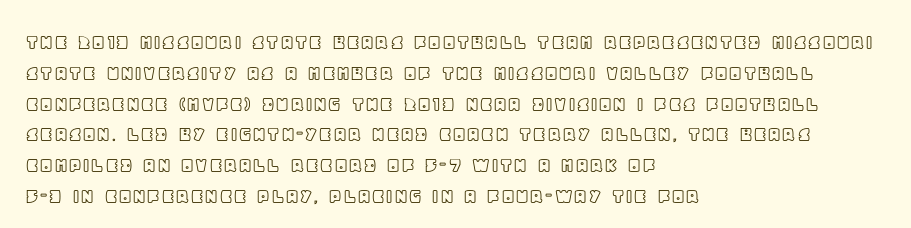
The glyphs are unaccompanied by any horizontal stroke below them. Quick note: not italic, upright. Each word holds together tightly as a unit, with standard inter-letter gaps. The paragraph shown leans on its left margin. Does the leading feel generous? No, just average.
